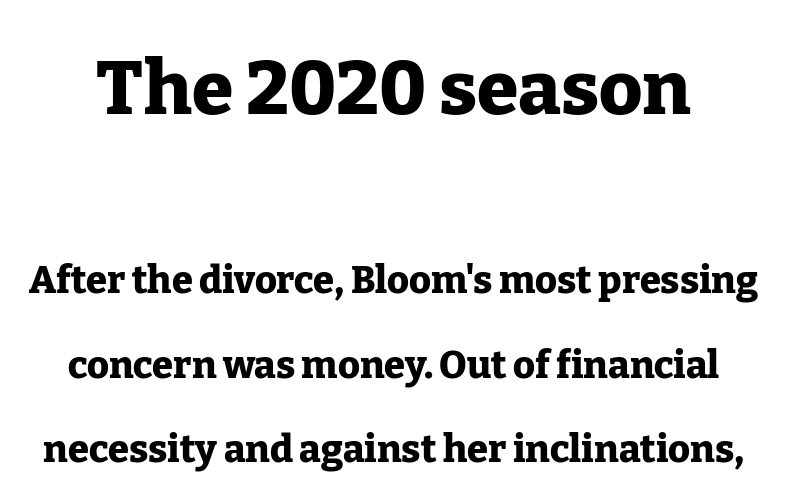
Q: Is the text bold? A: Yes.
Q: Is the text italic (slanted)? A: No, it is upright.
Q: Is the typeface a serif or a sans-serif typeface? A: Serif.
Q: Is the text underlined? A: No.
Q: Is the spacing between letters normal or unusually wide? A: Normal.
Q: Is the spacing between lines tight, normal or loose? A: Loose.
Q: Which block of text is set in a larger size, the first (top) or the second (bottom)? A: The first (top) one.
Q: Width (condensed, normal, or wide)? A: Normal.
Q: Stroke contrast? A: Low.
Q: x-height? A: Medium.
Q: Monospaced? A: No.
